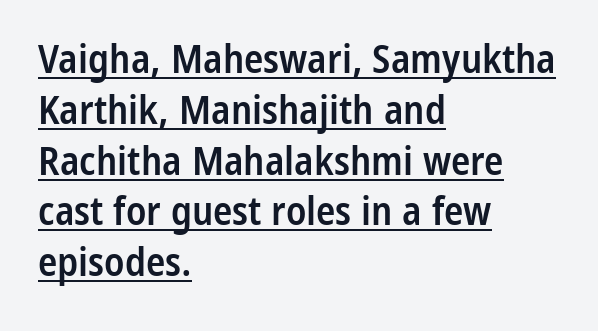
Q: Is the text bold? A: Semi-bold.
Q: Is the text italic (slanted)? A: No, it is upright.
Q: Is the typeface a serif or a sans-serif typeface? A: Sans-serif.
Q: Is the text underlined? A: Yes.
Q: How is the paragraph aligned? A: Left-aligned.
Q: Is the spacing between letters normal or unusually wide? A: Normal.
Q: Is the spacing between lines tight, normal or loose? A: Normal.
Q: Width (condensed, normal, or wide)? A: Condensed.
Q: Stroke contrast? A: Low.
Q: x-height? A: Medium.
Q: Monospaced? A: No.
